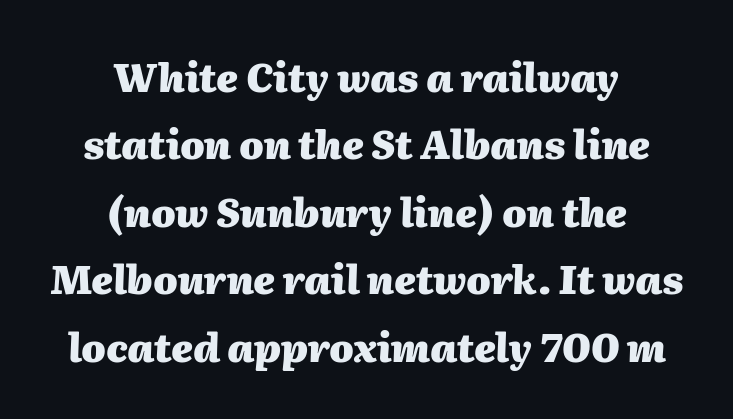
The image shows 39 px heavy type, italic (leaning right); set centered, line spacing 1.73x, normal letter spacing, not underlined; medium stroke contrast and a medium x-height.
